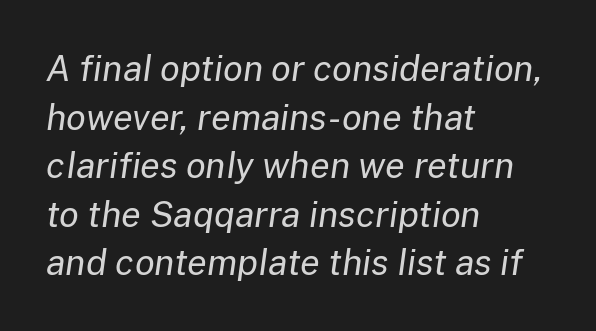
{"italic": "yes", "lean": "right", "slant_degrees": 8, "bold": "no", "weight": "regular", "width": "normal", "stroke_contrast": "low", "x_height": "medium", "monospaced": "no", "underline": "no", "align": "left", "line_spacing": "normal", "line_spacing_ratio": 1.35, "letter_spacing": "normal", "letter_spacing_em": 0.0, "glyph_px": 36}
